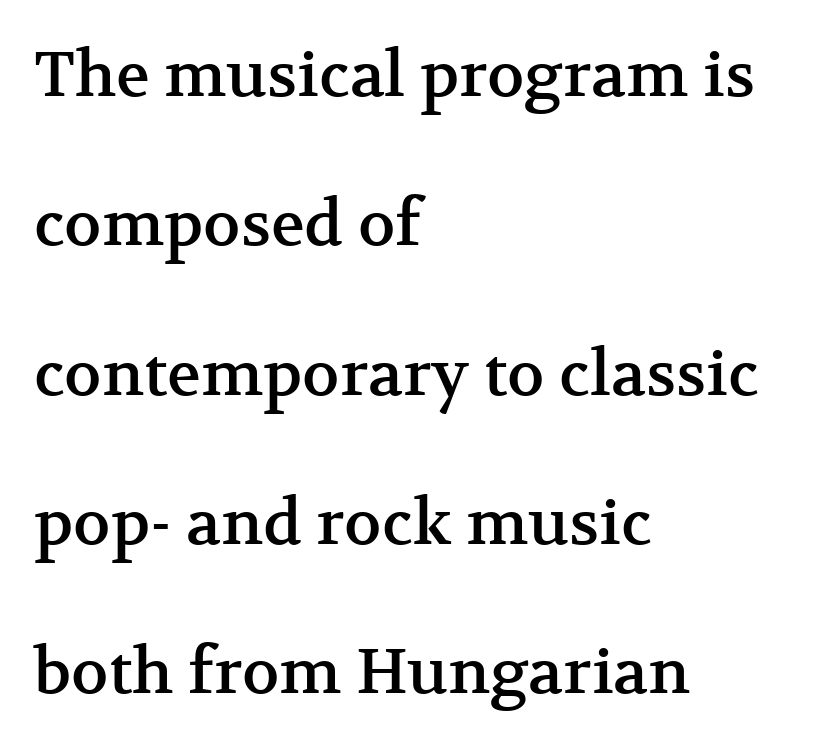
The type family on display is of the serif kind. In terms of posture, this sample is upright. Caption: multi-line text, flush left, ragged right. Line spacing here is loose. The gap between lines stays unmarked. A typesetter would call this proportional, since set widths differ per character.
